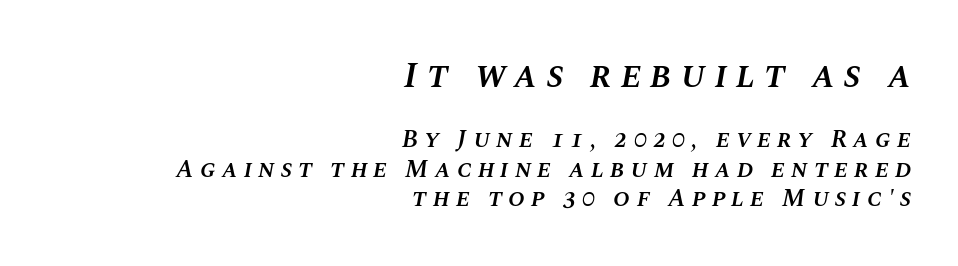
Q: Is the text bold? A: Semi-bold.
Q: Is the text italic (slanted)? A: Yes, it leans right by about 10 degrees.
Q: Is the text underlined? A: No.
Q: How is the paragraph aligned? A: Right-aligned.
Q: Is the spacing between letters normal or unusually wide? A: Unusually wide.
Q: Which block of text is set in a larger size, the first (top) or the second (bottom)? A: The first (top) one.
Q: Width (condensed, normal, or wide)? A: Normal.
Q: Stroke contrast? A: Medium.
Q: x-height? A: Large.
Q: Monospaced? A: No.
